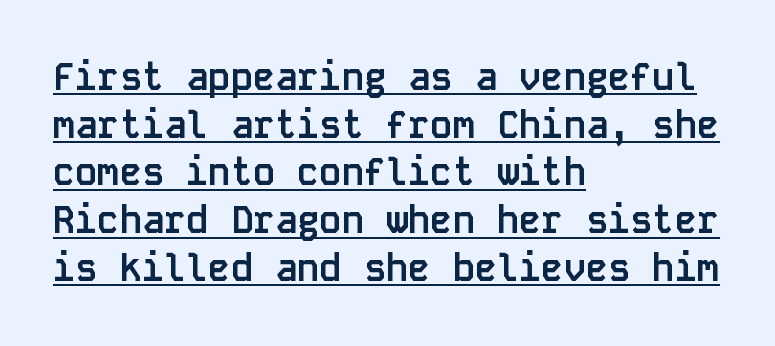
Q: Is the text bold? A: Yes.
Q: Is the text italic (slanted)? A: No, it is upright.
Q: Is the typeface a serif or a sans-serif typeface? A: Sans-serif.
Q: Is the text underlined? A: Yes.
Q: How is the paragraph aligned? A: Left-aligned.
Q: Is the spacing between letters normal or unusually wide? A: Normal.
Q: Is the spacing between lines tight, normal or loose? A: Normal.
Q: Width (condensed, normal, or wide)? A: Normal.
Q: Stroke contrast? A: Low.
Q: x-height? A: Large.
Q: Monospaced? A: Yes.
